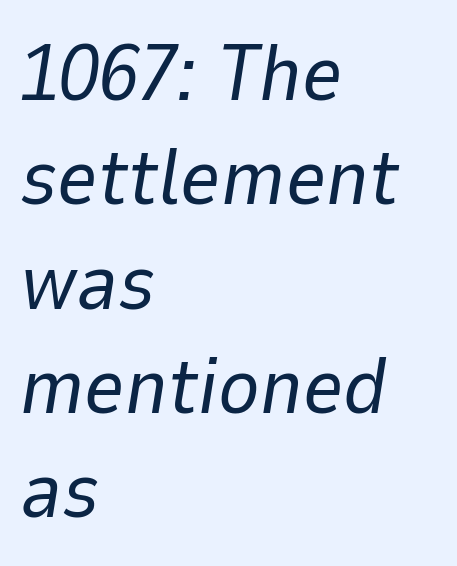
{"italic": "yes", "lean": "right", "slant_degrees": 9, "bold": "no", "weight": "regular", "width": "normal", "stroke_contrast": "low", "x_height": "medium", "monospaced": "no", "underline": "no", "align": "left", "line_spacing": "normal", "line_spacing_ratio": 1.32, "letter_spacing": "normal", "letter_spacing_em": 0.0, "glyph_px": 79}
